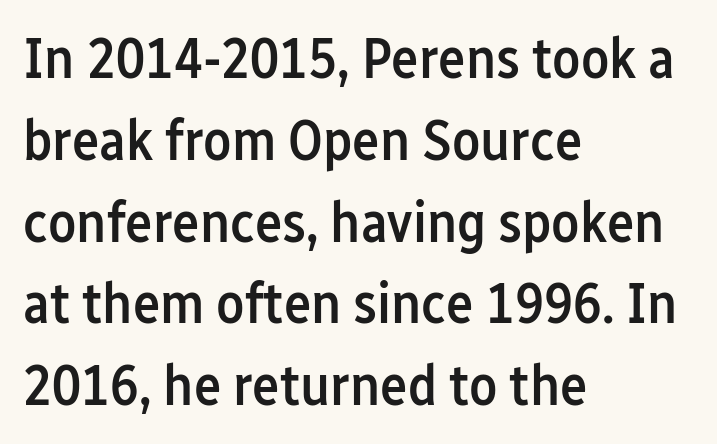
{"serif": "no", "italic": "no", "bold": "semi", "weight": "semibold", "width": "condensed", "stroke_contrast": "low", "x_height": "medium", "monospaced": "no", "underline": "no", "align": "left", "line_spacing": "normal", "line_spacing_ratio": 1.41, "letter_spacing": "normal", "letter_spacing_em": 0.0, "glyph_px": 58}
